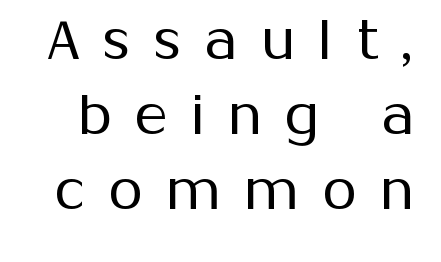
{"serif": "no", "italic": "no", "bold": "no", "weight": "regular", "width": "normal", "stroke_contrast": "medium", "x_height": "medium", "monospaced": "no", "underline": "no", "line_spacing": "normal", "line_spacing_ratio": 1.34, "letter_spacing": "wide", "letter_spacing_em": 0.41, "glyph_px": 56}
